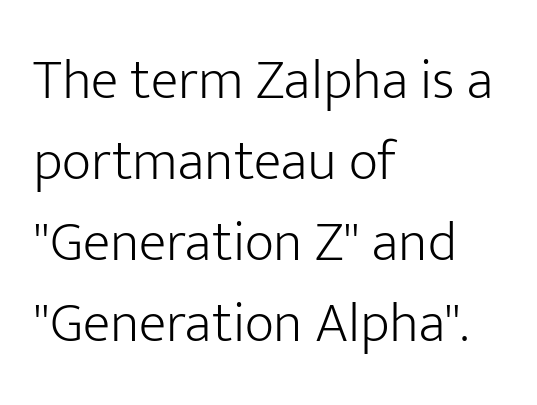
The passage shown is not bold in any degree. The passage shown is typeset with a sans-serif family. This sample keeps an unexceptional amount of space between lines. Italic? Not at all — the glyphs are vertical. You could not count columns in this text — the font is proportionally spaced.
